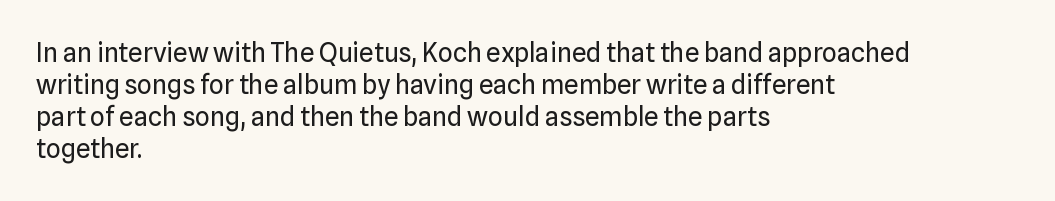
{"italic": "no", "bold": "no", "underline": "no", "align": "left", "line_spacing_ratio": 1.23, "letter_spacing": "normal", "letter_spacing_em": 0.0, "glyph_px": 26}
